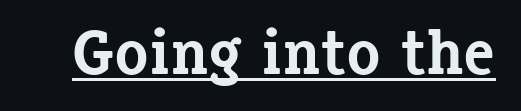
{"serif": "yes", "italic": "no", "bold": "yes", "weight": "bold", "width": "normal", "stroke_contrast": "low", "x_height": "medium", "monospaced": "no", "underline": "yes", "letter_spacing": "normal", "letter_spacing_em": 0.0, "glyph_px": 63}
